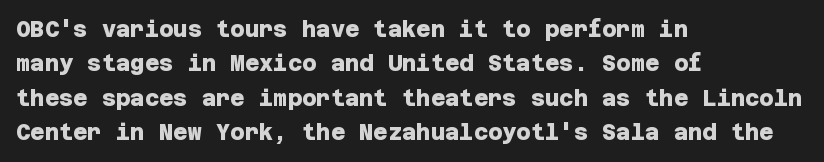
{"bold": "yes", "underline": "no", "align": "left", "line_spacing": "normal", "line_spacing_ratio": 1.56, "letter_spacing": "normal", "letter_spacing_em": 0.0, "glyph_px": 22}
